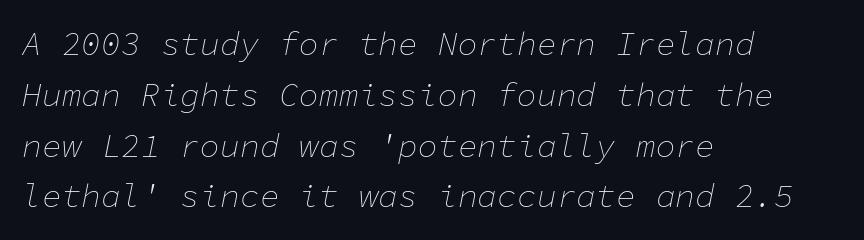
Q: Is the text bold? A: No.
Q: Is the text italic (slanted)? A: Yes, it leans right by about 11 degrees.
Q: Is the text underlined? A: No.
Q: How is the paragraph aligned? A: Left-aligned.
Q: Is the spacing between letters normal or unusually wide? A: Normal.
Q: Is the spacing between lines tight, normal or loose? A: Normal.
Q: Width (condensed, normal, or wide)? A: Normal.
Q: Stroke contrast? A: Low.
Q: x-height? A: Medium.
Q: Monospaced? A: Yes.
